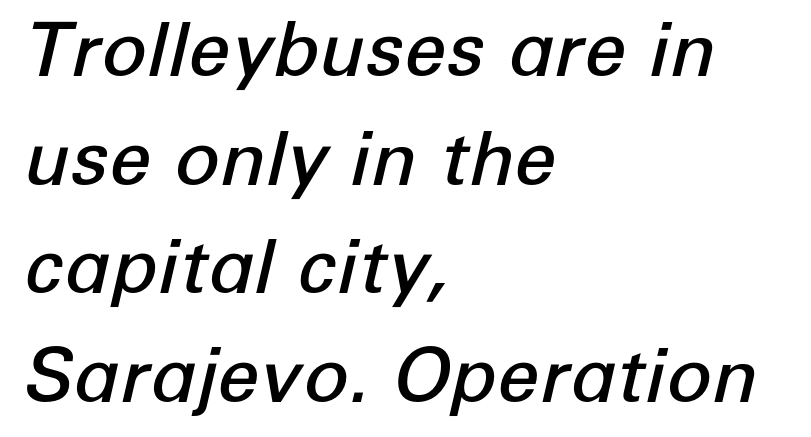
{"italic": "yes", "lean": "right", "slant_degrees": 12, "bold": "semi", "weight": "semibold", "width": "normal", "stroke_contrast": "low", "x_height": "medium", "monospaced": "no", "underline": "no", "align": "left", "line_spacing": "normal", "line_spacing_ratio": 1.45, "letter_spacing": "normal", "letter_spacing_em": 0.0, "glyph_px": 75}
